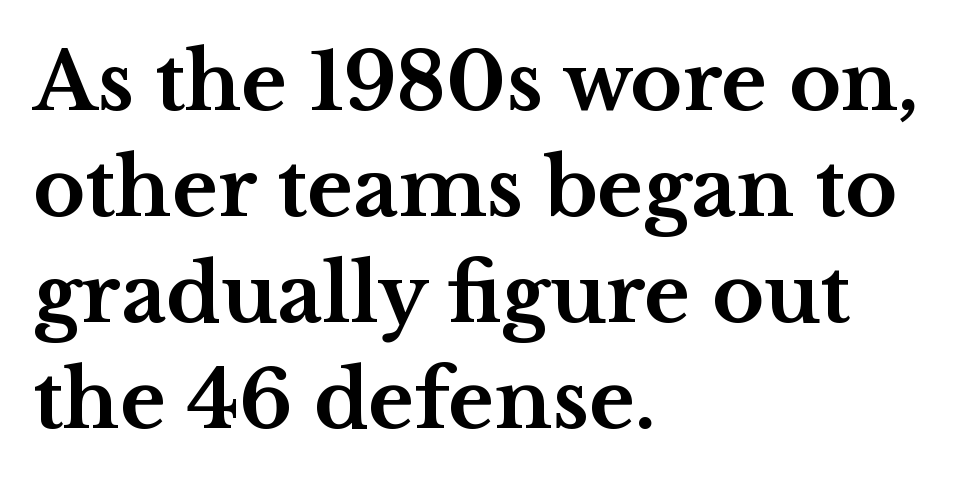
The image shows 79 px bold, wide serif type, upright; set left-aligned, normal line spacing (1.34x), normal letter spacing, not underlined; medium stroke contrast and a medium x-height.
